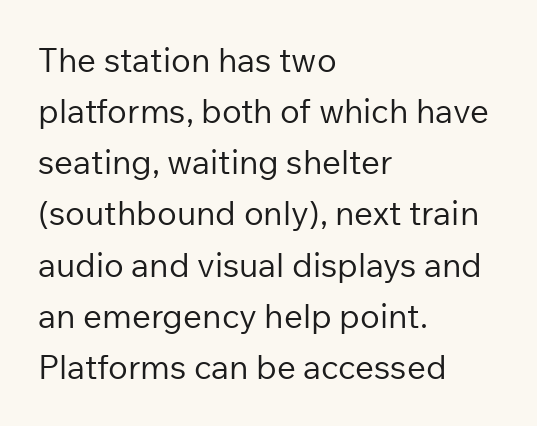
Q: Is the text bold? A: No.
Q: Is the text italic (slanted)? A: No, it is upright.
Q: Is the typeface a serif or a sans-serif typeface? A: Sans-serif.
Q: Is the text underlined? A: No.
Q: How is the paragraph aligned? A: Left-aligned.
Q: Is the spacing between letters normal or unusually wide? A: Normal.
Q: Is the spacing between lines tight, normal or loose? A: Normal.
Q: Width (condensed, normal, or wide)? A: Normal.
Q: Stroke contrast? A: Low.
Q: x-height? A: Medium.
Q: Monospaced? A: No.
